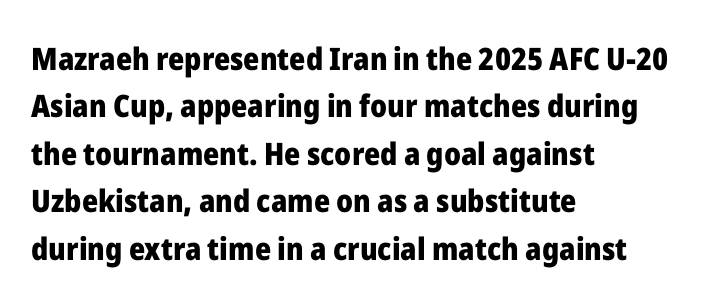
{"serif": "no", "italic": "no", "bold": "yes", "weight": "heavy", "width": "normal", "stroke_contrast": "low", "x_height": "medium", "monospaced": "no", "underline": "no", "align": "left", "line_spacing": "normal", "line_spacing_ratio": 1.53, "letter_spacing": "normal", "letter_spacing_em": 0.0, "glyph_px": 31}
